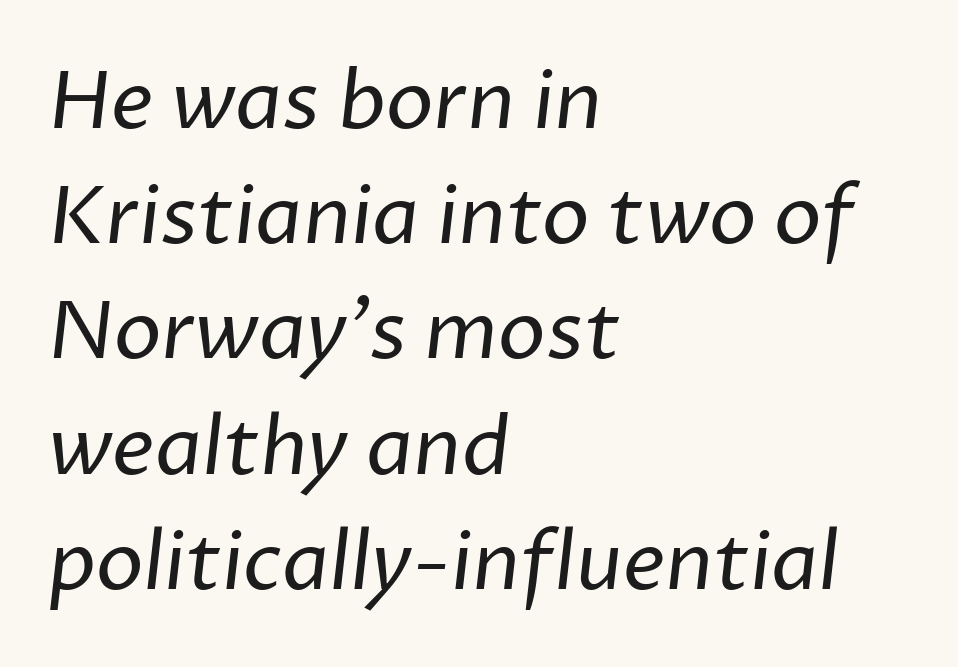
Q: Is the text bold? A: No.
Q: Is the typeface a serif or a sans-serif typeface? A: Sans-serif.
Q: Is the text underlined? A: No.
Q: How is the paragraph aligned? A: Left-aligned.
Q: Is the spacing between letters normal or unusually wide? A: Normal.
Q: Is the spacing between lines tight, normal or loose? A: Normal.
Q: Width (condensed, normal, or wide)? A: Normal.
Q: Stroke contrast? A: Low.
Q: x-height? A: Medium.
Q: Monospaced? A: No.
